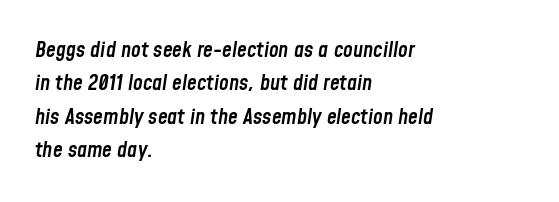
{"italic": "yes", "lean": "right", "slant_degrees": 8, "bold": "semi", "underline": "no", "align": "left", "line_spacing": "normal", "line_spacing_ratio": 1.52, "letter_spacing": "normal", "letter_spacing_em": 0.0, "glyph_px": 22}
